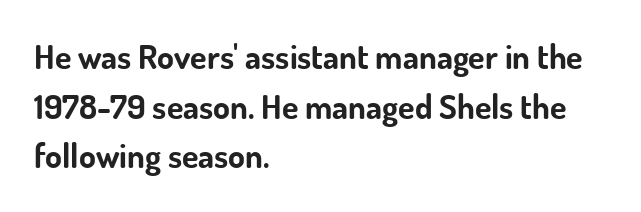
Q: Is the text bold? A: Yes.
Q: Is the text italic (slanted)? A: No, it is upright.
Q: Is the typeface a serif or a sans-serif typeface? A: Sans-serif.
Q: Is the text underlined? A: No.
Q: How is the paragraph aligned? A: Left-aligned.
Q: Is the spacing between letters normal or unusually wide? A: Normal.
Q: Is the spacing between lines tight, normal or loose? A: Normal.
Q: Width (condensed, normal, or wide)? A: Normal.
Q: Stroke contrast? A: Low.
Q: x-height? A: Small.
Q: Monospaced? A: No.
